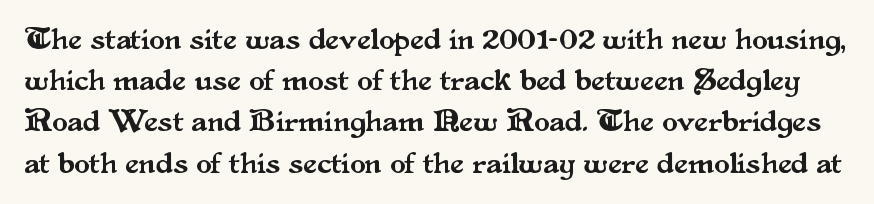
The font's upright variant was chosen for this text. Underlining? Definitely not there. What stands out about the letter spacing? Nothing — it is the standard amount. A typesetter would call this proportional, since set widths differ per character. Serifs: yes, visible at the terminals of the letterforms.
